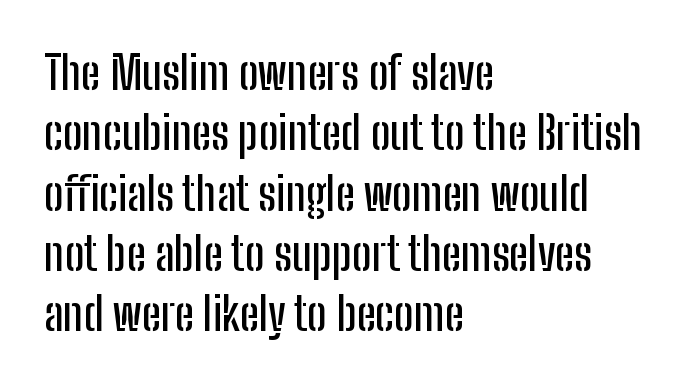
Q: Is the text italic (slanted)? A: No, it is upright.
Q: Is the typeface a serif or a sans-serif typeface? A: Sans-serif.
Q: Is the text underlined? A: No.
Q: How is the paragraph aligned? A: Left-aligned.
Q: Is the spacing between letters normal or unusually wide? A: Normal.
Q: Is the spacing between lines tight, normal or loose? A: Normal.
Q: Width (condensed, normal, or wide)? A: Condensed.
Q: Stroke contrast? A: Low.
Q: x-height? A: Medium.
Q: Monospaced? A: No.
